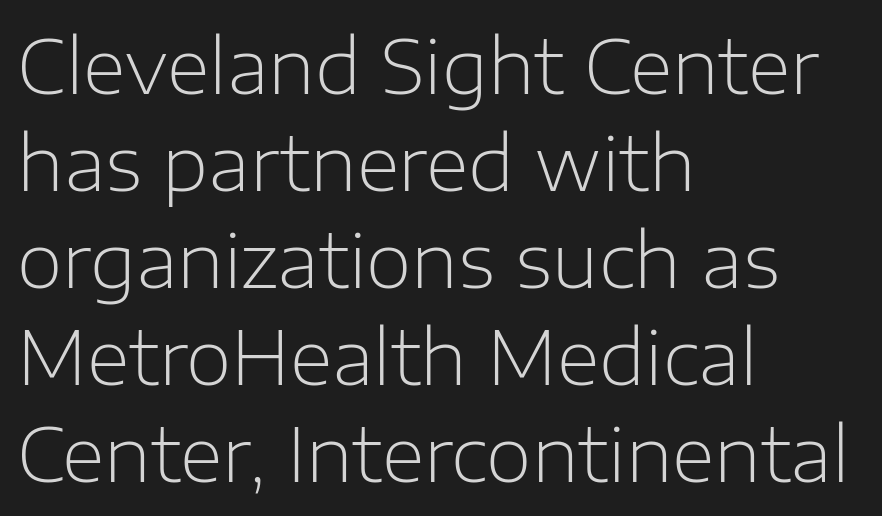
The image shows 74 px light sans-serif type, upright; set left-aligned, normal line spacing (1.31x), normal letter spacing, not underlined; low stroke contrast and a medium x-height.
